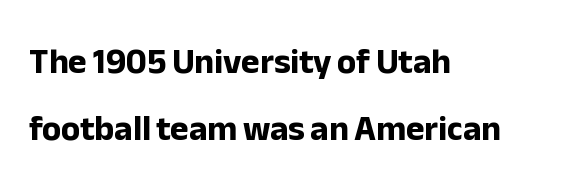
The image shows 35 px bold sans-serif type, upright; set left-aligned, loose line spacing (1.92x), normal letter spacing, not underlined; low stroke contrast and a medium x-height.
